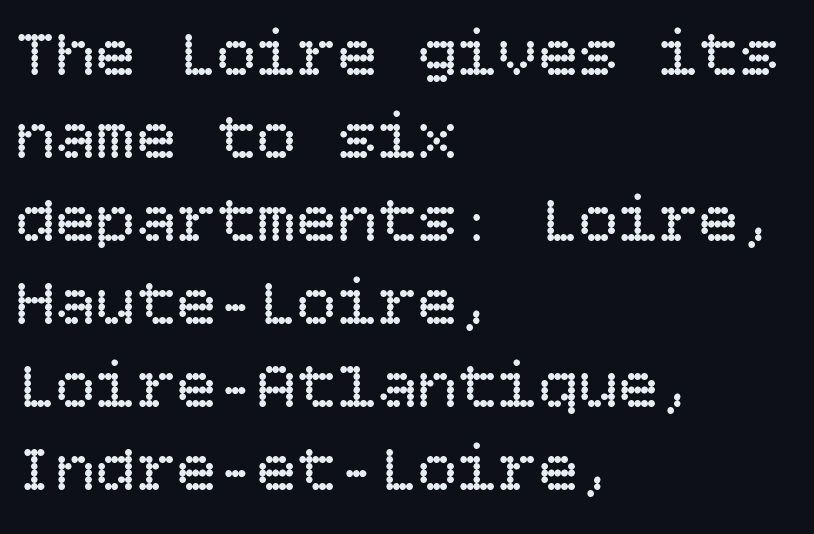
Bold? No — there's no thickening of the strokes. Horizontal alignment here is leftward, the default for most running prose. Tracking here is standard; glyphs follow each other at the usual distance. The baseline area is clear.
